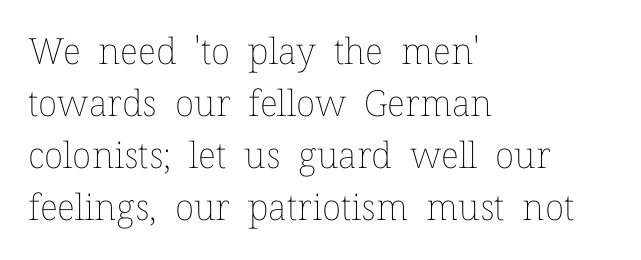
The lettering stays uniformly vertical, giving the passage a roman look. Standard letterfit; no display-style spreading of the glyphs. The weight would be labelled regular, book, light, or lighter still. The passage shown is typed in a proportional face where columns would drift.
